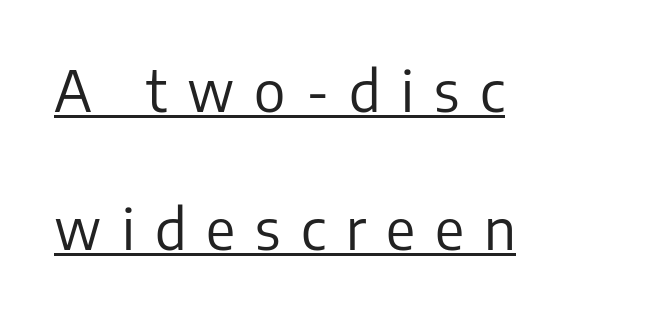
The image shows 56 px regular-weight sans-serif type, upright; set left-aligned, loose line spacing (2.46x), unusually wide letter spacing (+0.36 em), underlined; low stroke contrast and a medium x-height.
